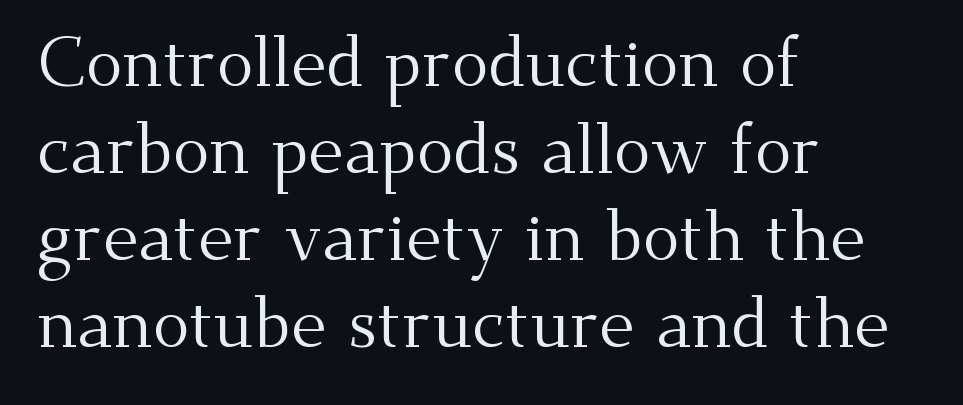
Notice how the passage keeps a crisp vertical edge on the left only. The foot of each line stays bare and open. This sample has the flowing, uneven cadence of proportional lettering. To sum up the face: it has serifs.
